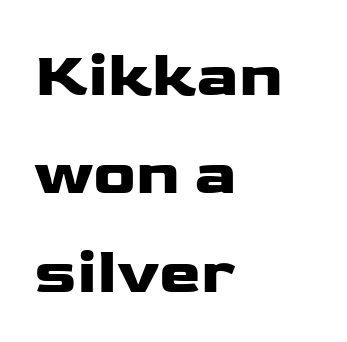
Q: Is the text italic (slanted)? A: No, it is upright.
Q: Is the typeface a serif or a sans-serif typeface? A: Sans-serif.
Q: Is the text underlined? A: No.
Q: How is the paragraph aligned? A: Left-aligned.
Q: Is the spacing between letters normal or unusually wide? A: Normal.
Q: Is the spacing between lines tight, normal or loose? A: Normal.
Q: Width (condensed, normal, or wide)? A: Wide.
Q: Stroke contrast? A: Low.
Q: x-height? A: Medium.
Q: Monospaced? A: No.
